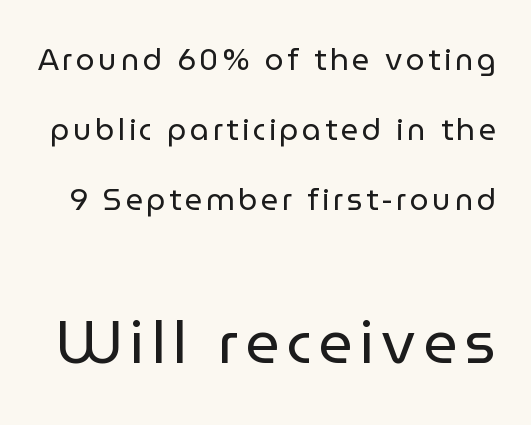
{"serif": "no", "italic": "no", "bold": "no", "weight": "regular", "width": "normal", "stroke_contrast": "low", "x_height": "medium", "monospaced": "no", "underline": "no", "line_spacing": "loose", "line_spacing_ratio": 2.34, "larger_block": "second", "size_ratio": 2.0, "glyph_px": 60}
